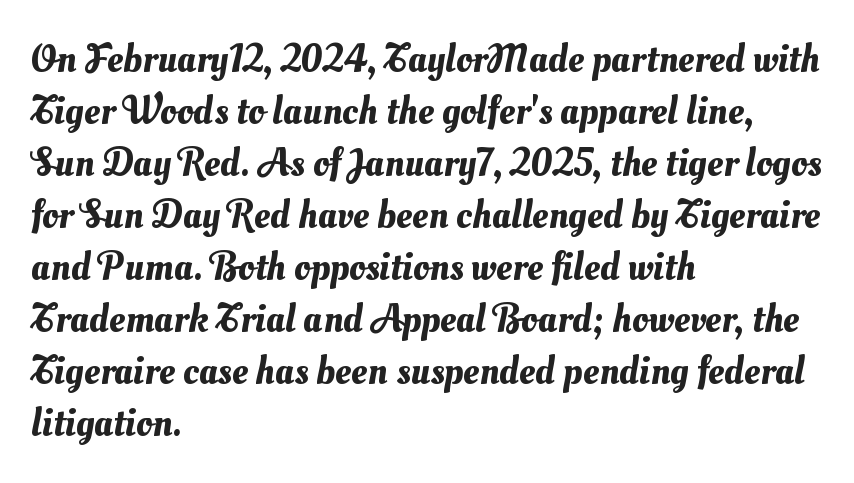
The image shows 40 px text type; set left-aligned, normal line spacing (1.3x), normal letter spacing, not underlined; medium stroke contrast and a small x-height.
